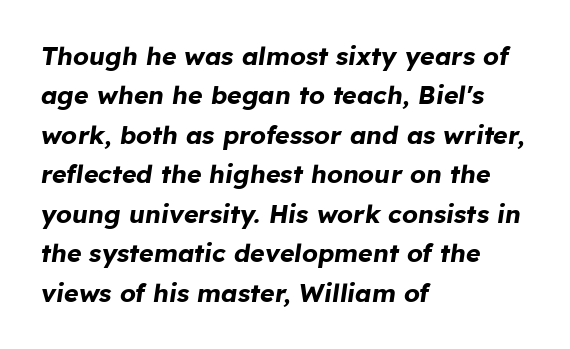
Honestly, there is no underline to notice here at all. The letters are slanted; this is an italic face. These lines sit exactly where default settings would place them. Leftover space on each line is placed entirely after the last word.
